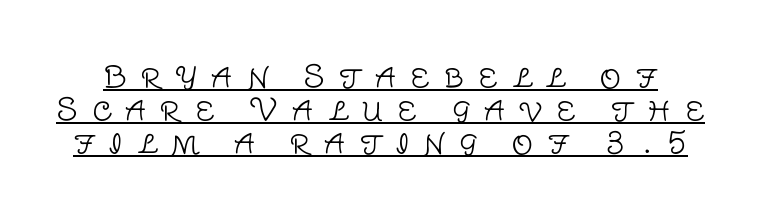
Q: Is the text bold? A: No.
Q: Is the text italic (slanted)? A: Yes.
Q: Is the typeface a serif or a sans-serif typeface? A: Sans-serif.
Q: Is the text underlined? A: Yes.
Q: Is the spacing between letters normal or unusually wide? A: Unusually wide.
Q: Is the spacing between lines tight, normal or loose? A: Tight.
Q: Width (condensed, normal, or wide)? A: Normal.
Q: Stroke contrast? A: Low.
Q: x-height? A: Large.
Q: Monospaced? A: No.
